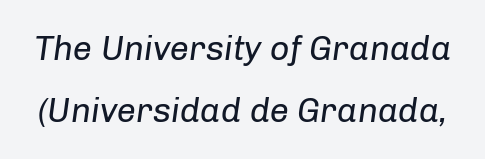
Q: Is the text bold? A: No.
Q: Is the text italic (slanted)? A: Yes, it leans right by about 8 degrees.
Q: Is the text underlined? A: No.
Q: Is the spacing between letters normal or unusually wide? A: Normal.
Q: Width (condensed, normal, or wide)? A: Normal.
Q: Stroke contrast? A: Low.
Q: x-height? A: Medium.
Q: Monospaced? A: No.
